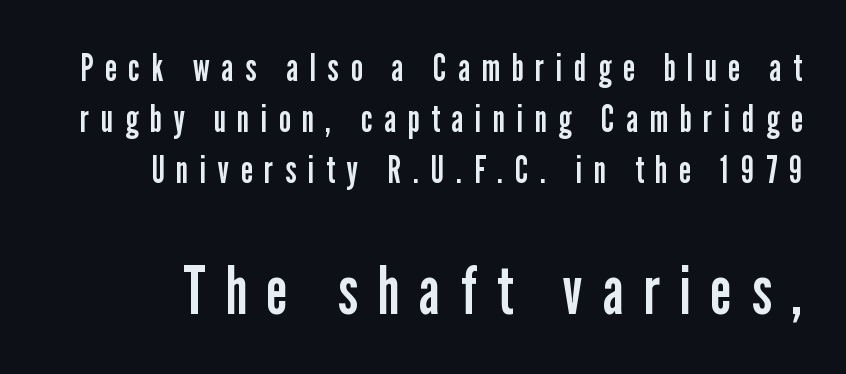
The image shows 66 px regular-weight, condensed sans-serif type, upright; set normal line spacing (1.34x), unusually wide letter spacing (+0.31 em), not underlined; the second (bottom) block is 1.74x larger; low stroke contrast and a medium x-height.
